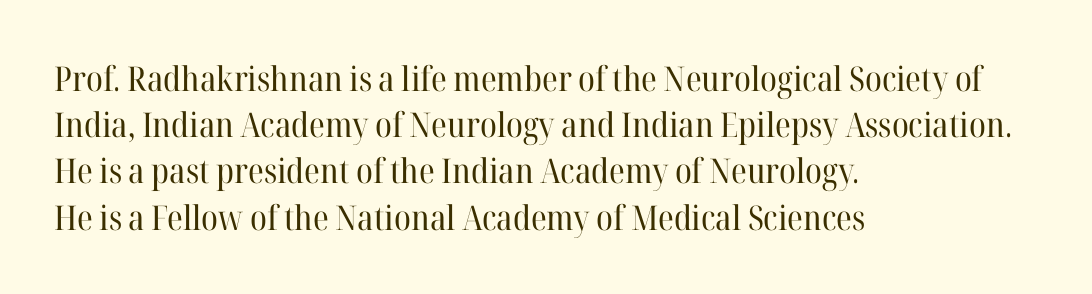
{"serif": "yes", "italic": "no", "bold": "no", "weight": "regular", "width": "normal", "stroke_contrast": "high", "x_height": "medium", "monospaced": "no", "underline": "no", "align": "left", "line_spacing": "normal", "line_spacing_ratio": 1.36, "letter_spacing": "normal", "letter_spacing_em": 0.0, "glyph_px": 34}
